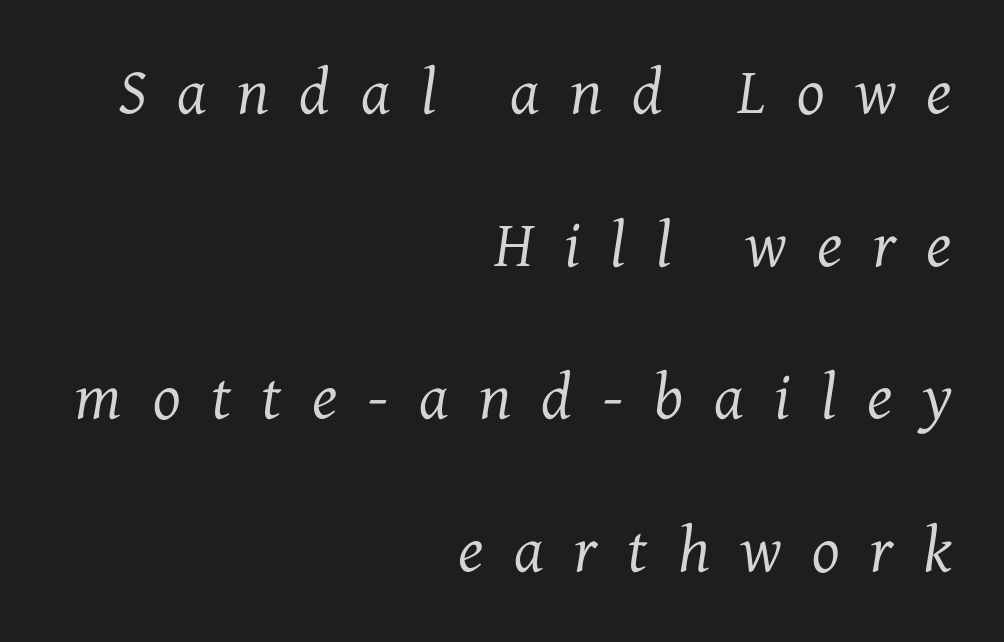
Q: Is the text bold? A: No.
Q: Is the text italic (slanted)? A: Yes, it leans right by about 7 degrees.
Q: Is the typeface a serif or a sans-serif typeface? A: Serif.
Q: Is the text underlined? A: No.
Q: How is the paragraph aligned? A: Right-aligned.
Q: Is the spacing between letters normal or unusually wide? A: Unusually wide.
Q: Is the spacing between lines tight, normal or loose? A: Loose.
Q: Width (condensed, normal, or wide)? A: Normal.
Q: Stroke contrast? A: Medium.
Q: x-height? A: Medium.
Q: Monospaced? A: No.
